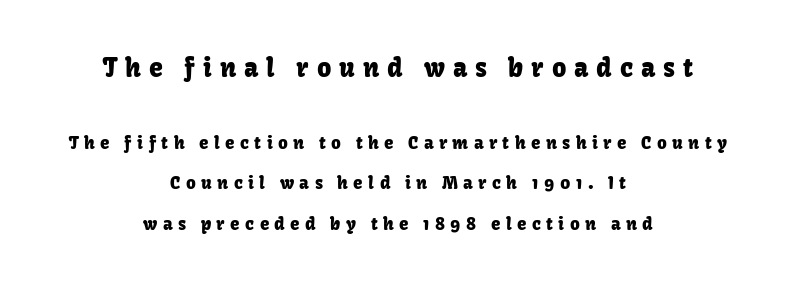
Inter-character spacing is expanded well beyond the font's built-in metrics. These lines are centered, leaving both edges ragged. Between these two stacked blocks, the higher one wins on size. Posture: upright roman. The space beneath each line is pristine and unruled. How would I describe the line gaps? Wide and relaxed.
